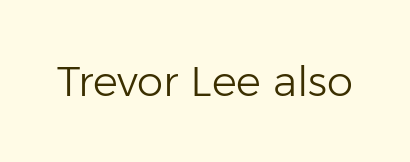
The image shows 42 px light sans-serif type, upright; set normal letter spacing, not underlined; low stroke contrast and a medium x-height.
